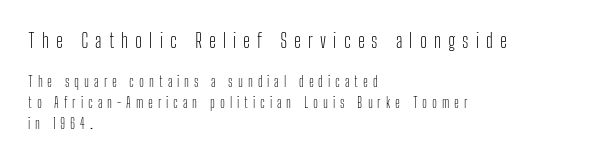
The image shows 20 px text type, upright; set left-aligned, normal line spacing (1.47x), unusually wide letter spacing (+0.35 em), not underlined; the first (top) block is 1.43x larger.
